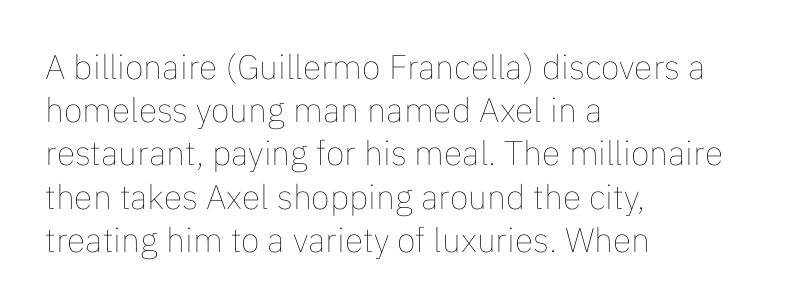
Q: Is the text bold? A: No.
Q: Is the text italic (slanted)? A: No, it is upright.
Q: Is the text underlined? A: No.
Q: How is the paragraph aligned? A: Left-aligned.
Q: Is the spacing between letters normal or unusually wide? A: Normal.
Q: Is the spacing between lines tight, normal or loose? A: Normal.
Q: Width (condensed, normal, or wide)? A: Normal.
Q: Stroke contrast? A: Low.
Q: x-height? A: Medium.
Q: Monospaced? A: No.
